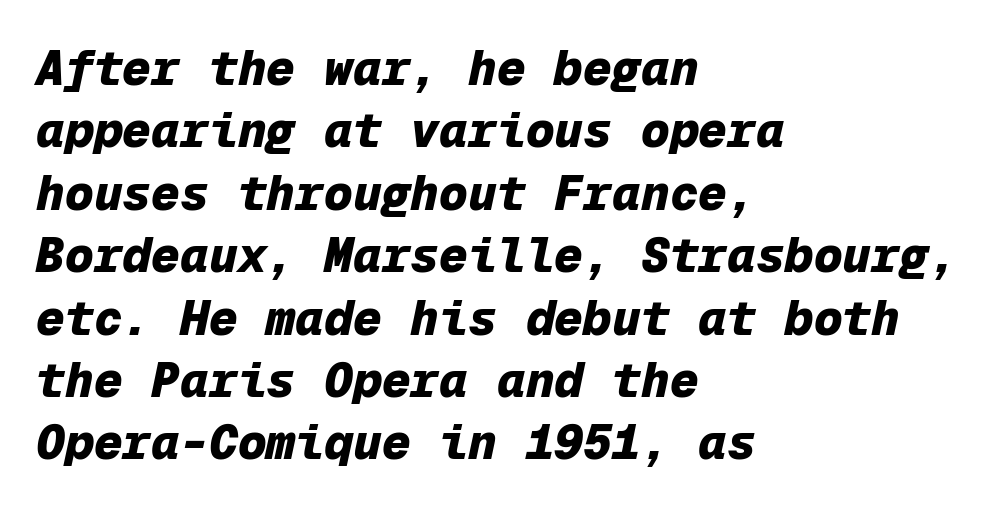
Q: Is the text bold? A: Yes.
Q: Is the text italic (slanted)? A: Yes, it leans right by about 12 degrees.
Q: Is the text underlined? A: No.
Q: How is the paragraph aligned? A: Left-aligned.
Q: Is the spacing between letters normal or unusually wide? A: Normal.
Q: Is the spacing between lines tight, normal or loose? A: Normal.
Q: Width (condensed, normal, or wide)? A: Normal.
Q: Stroke contrast? A: Low.
Q: x-height? A: Medium.
Q: Monospaced? A: Yes.
